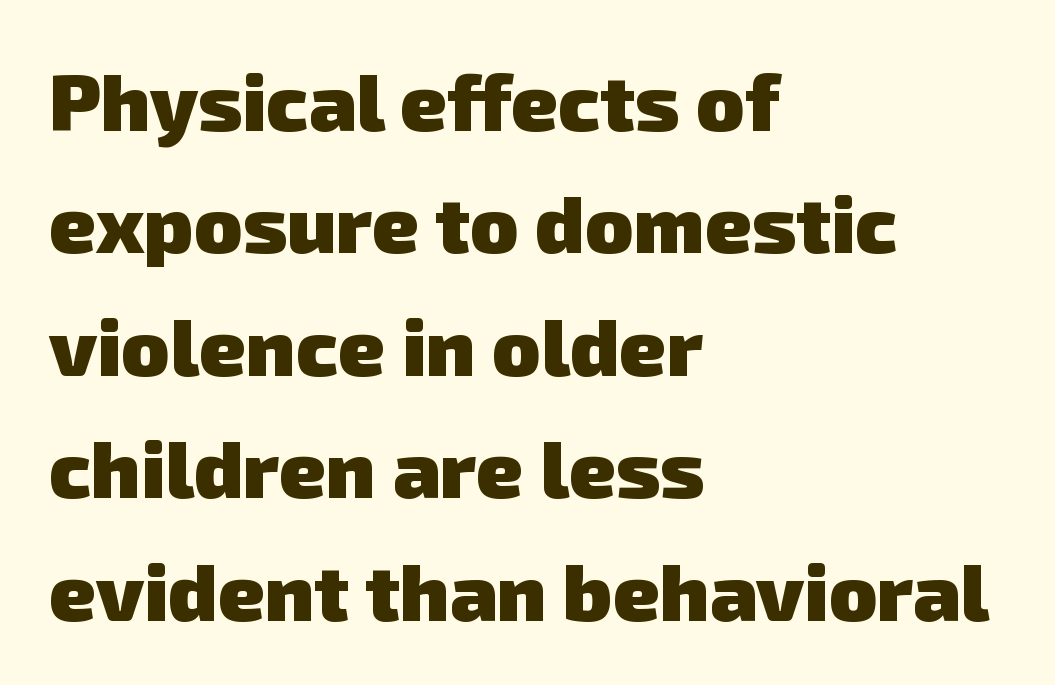
Spacing verdict: proportional, widths tailored to each character. The area under the type is left untouched. One-word summary of the alignment: left. You could call the tracking neutral — neither tight nor loose.
